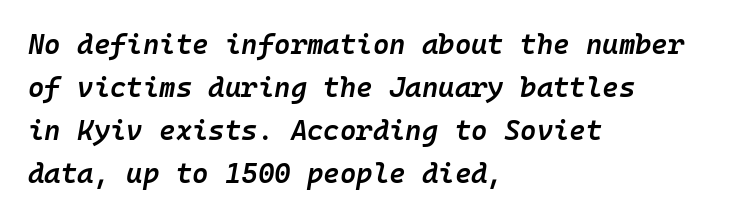
Q: Is the text bold? A: Semi-bold.
Q: Is the text italic (slanted)? A: Yes, it leans right by about 10 degrees.
Q: Is the text underlined? A: No.
Q: How is the paragraph aligned? A: Left-aligned.
Q: Is the spacing between letters normal or unusually wide? A: Normal.
Q: Is the spacing between lines tight, normal or loose? A: Normal.
Q: Width (condensed, normal, or wide)? A: Normal.
Q: Stroke contrast? A: Low.
Q: x-height? A: Medium.
Q: Monospaced? A: Yes.
